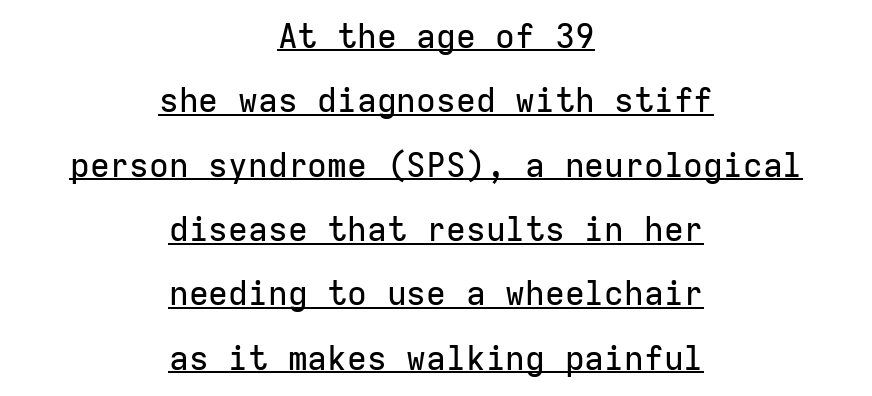
Q: Is the text italic (slanted)? A: No, it is upright.
Q: Is the typeface a serif or a sans-serif typeface? A: Sans-serif.
Q: Is the text underlined? A: Yes.
Q: How is the paragraph aligned? A: Centered.
Q: Is the spacing between letters normal or unusually wide? A: Normal.
Q: Is the spacing between lines tight, normal or loose? A: Loose.
Q: Width (condensed, normal, or wide)? A: Normal.
Q: Stroke contrast? A: Low.
Q: x-height? A: Medium.
Q: Monospaced? A: Yes.
